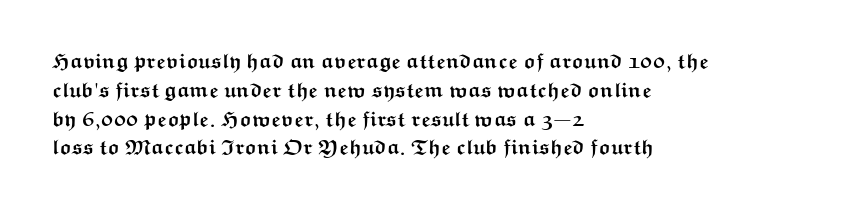
The image shows 21 px bold type, upright; set left-aligned, normal line spacing (1.37x), normal letter spacing, not underlined.
